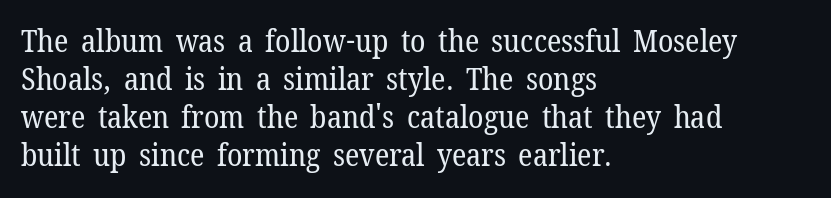
Q: Is the text bold? A: No.
Q: Is the text italic (slanted)? A: No, it is upright.
Q: Is the typeface a serif or a sans-serif typeface? A: Serif.
Q: Is the text underlined? A: No.
Q: How is the paragraph aligned? A: Left-aligned.
Q: Is the spacing between letters normal or unusually wide? A: Normal.
Q: Width (condensed, normal, or wide)? A: Normal.
Q: Stroke contrast? A: Low.
Q: x-height? A: Medium.
Q: Monospaced? A: No.
